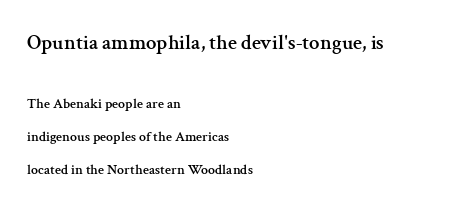
Here the glyphs are tracked normally, forming tight word shapes. Leading is clearly above the norm, producing a sparse column. The letters stand upright; this is a roman face. Is the lower block the larger one? No — the upper block carries the bigger type. Nobody drew a line under any word here.
